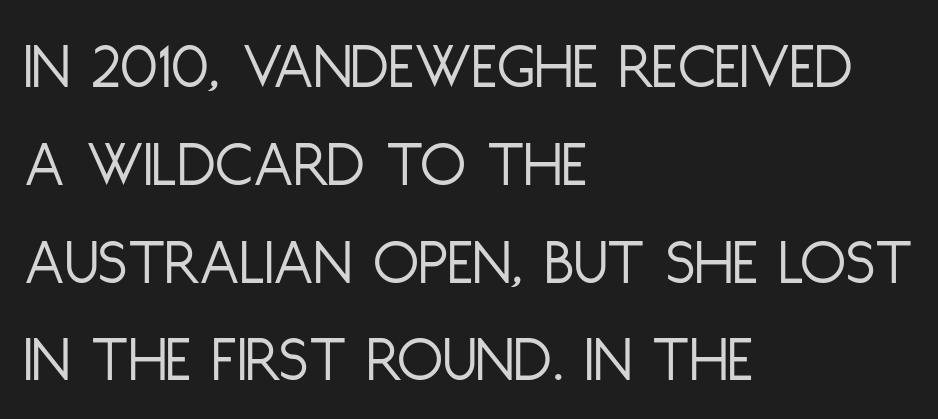
The image shows 67 px light, condensed sans-serif type, upright; set left-aligned, normal line spacing (1.46x), normal letter spacing, not underlined; low stroke contrast and a large x-height.
